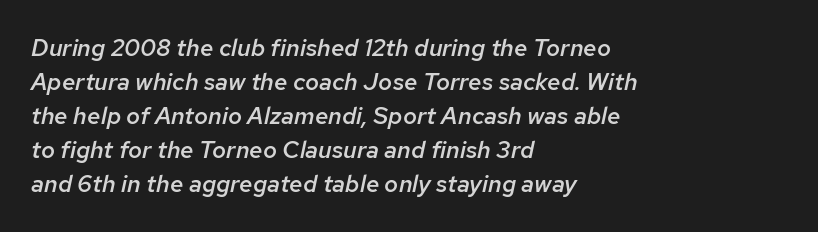
The image shows 24 px text type, italic (leaning right); set left-aligned, normal line spacing (1.42x), normal letter spacing, not underlined.
